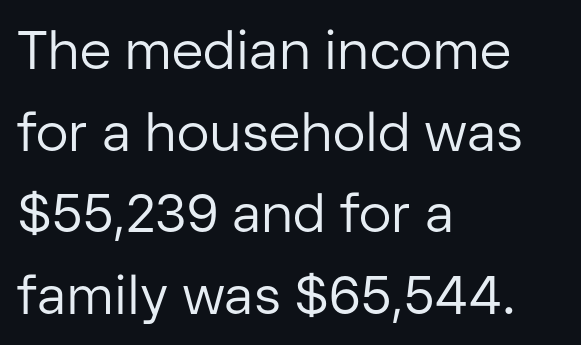
The image shows 54 px regular-weight sans-serif type, upright; set left-aligned, normal line spacing (1.51x), normal letter spacing, not underlined; low stroke contrast and a medium x-height.
